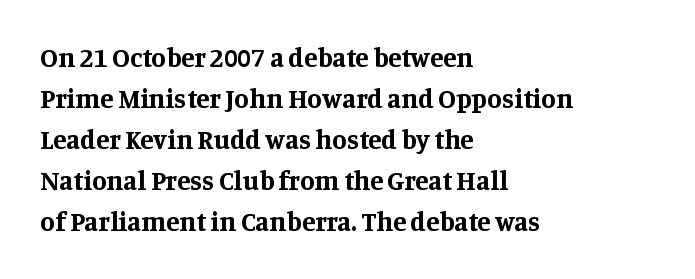
Line beginnings align vertically; line endings do not. Between one letter and the next there's only the usual sliver of space. Notice how descenders clear the ascenders below comfortably — that's standard leading. Does the lettering tilt? It doesn't — this is upright. Letters rest on an invisible, unmarked baseline.
